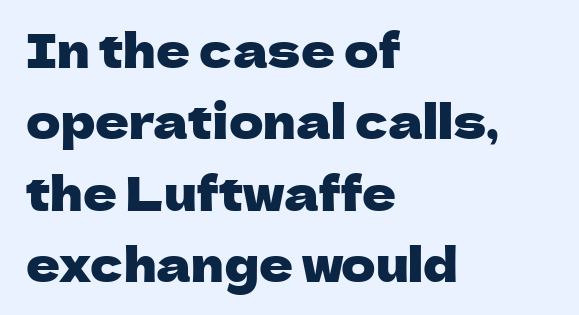
{"serif": "no", "italic": "no", "width": "normal", "stroke_contrast": "low", "x_height": "medium", "monospaced": "no", "underline": "no", "align": "left", "line_spacing": "normal", "line_spacing_ratio": 1.52, "letter_spacing": "normal", "letter_spacing_em": 0.0, "glyph_px": 47}
